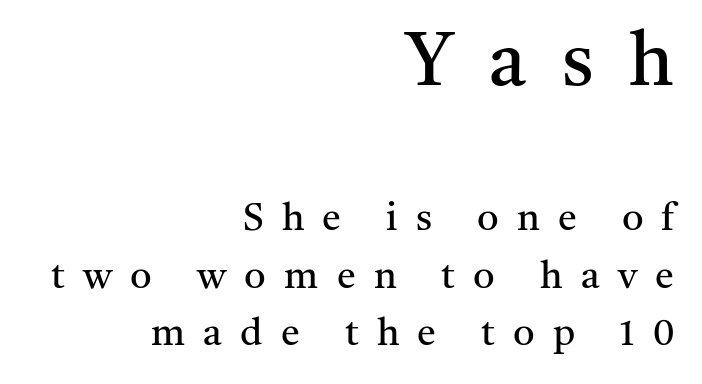
{"serif": "yes", "italic": "no", "bold": "no", "weight": "regular", "width": "normal", "stroke_contrast": "medium", "x_height": "medium", "monospaced": "no", "underline": "no", "align": "right", "line_spacing": "normal", "line_spacing_ratio": 1.51, "letter_spacing": "wide", "letter_spacing_em": 0.48, "larger_block": "first", "size_ratio": 1.97, "glyph_px": 75}
